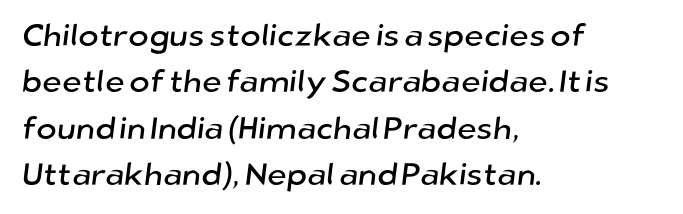
The image shows 31 px sans-serif type; set left-aligned, normal line spacing (1.5x), normal letter spacing, not underlined; low stroke contrast and a medium x-height.
